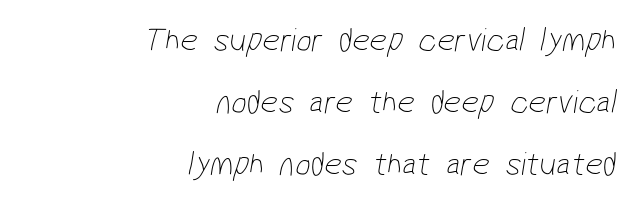
Q: Is the text bold? A: No.
Q: Is the typeface a serif or a sans-serif typeface? A: Sans-serif.
Q: Is the text underlined? A: No.
Q: How is the paragraph aligned? A: Right-aligned.
Q: Is the spacing between letters normal or unusually wide? A: Normal.
Q: Width (condensed, normal, or wide)? A: Condensed.
Q: Stroke contrast? A: Low.
Q: x-height? A: Medium.
Q: Monospaced? A: No.
